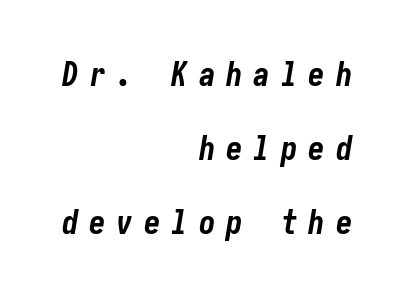
Q: Is the text bold? A: Yes.
Q: Is the text italic (slanted)? A: Yes, it leans right by about 10 degrees.
Q: Is the text underlined? A: No.
Q: How is the paragraph aligned? A: Right-aligned.
Q: Is the spacing between letters normal or unusually wide? A: Unusually wide.
Q: Is the spacing between lines tight, normal or loose? A: Loose.
Q: Width (condensed, normal, or wide)? A: Condensed.
Q: Stroke contrast? A: Low.
Q: x-height? A: Medium.
